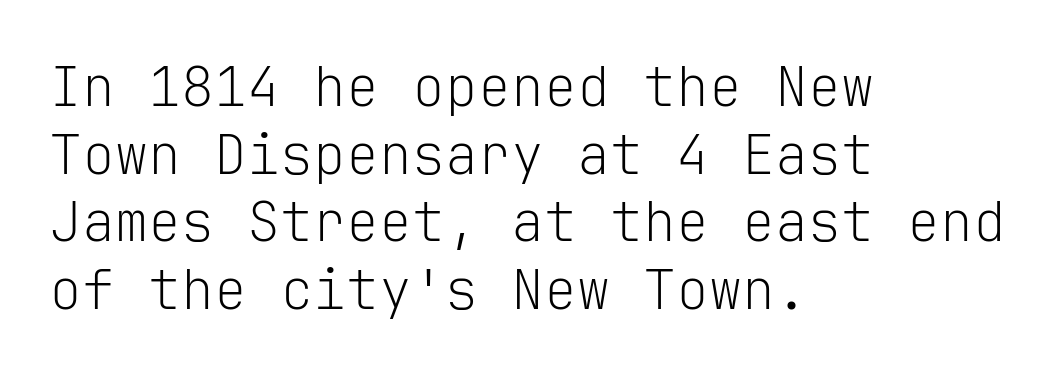
Q: Is the text bold? A: No.
Q: Is the text italic (slanted)? A: No, it is upright.
Q: Is the typeface a serif or a sans-serif typeface? A: Sans-serif.
Q: Is the text underlined? A: No.
Q: How is the paragraph aligned? A: Left-aligned.
Q: Is the spacing between letters normal or unusually wide? A: Normal.
Q: Width (condensed, normal, or wide)? A: Normal.
Q: Stroke contrast? A: Low.
Q: x-height? A: Medium.
Q: Monospaced? A: Yes.
